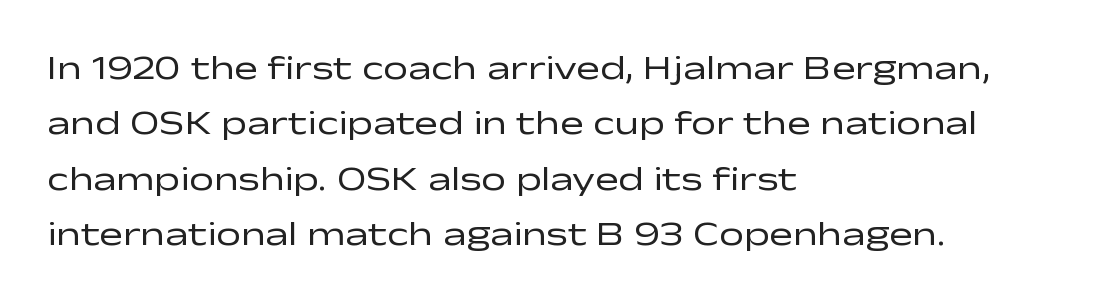
Q: Is the text bold? A: No.
Q: Is the text italic (slanted)? A: No, it is upright.
Q: Is the typeface a serif or a sans-serif typeface? A: Sans-serif.
Q: Is the text underlined? A: No.
Q: How is the paragraph aligned? A: Left-aligned.
Q: Is the spacing between letters normal or unusually wide? A: Normal.
Q: Is the spacing between lines tight, normal or loose? A: Normal.
Q: Width (condensed, normal, or wide)? A: Wide.
Q: Stroke contrast? A: Low.
Q: x-height? A: Medium.
Q: Monospaced? A: No.
